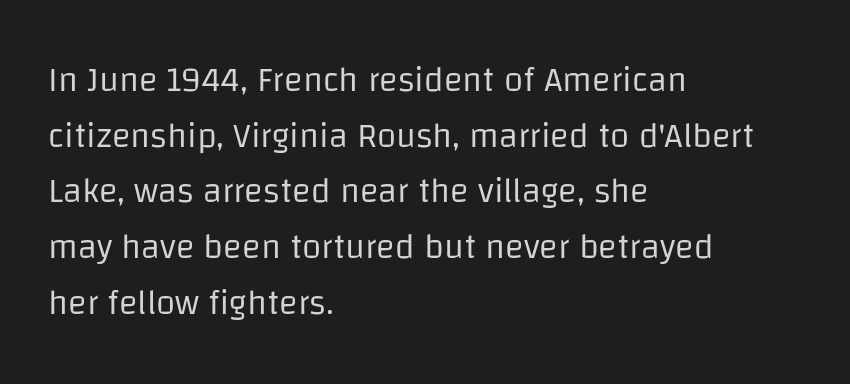
{"serif": "no", "italic": "no", "bold": "no", "weight": "regular", "width": "normal", "stroke_contrast": "low", "x_height": "large", "monospaced": "no", "underline": "no", "align": "left", "line_spacing": "normal", "line_spacing_ratio": 1.59, "letter_spacing": "normal", "letter_spacing_em": 0.0, "glyph_px": 35}
